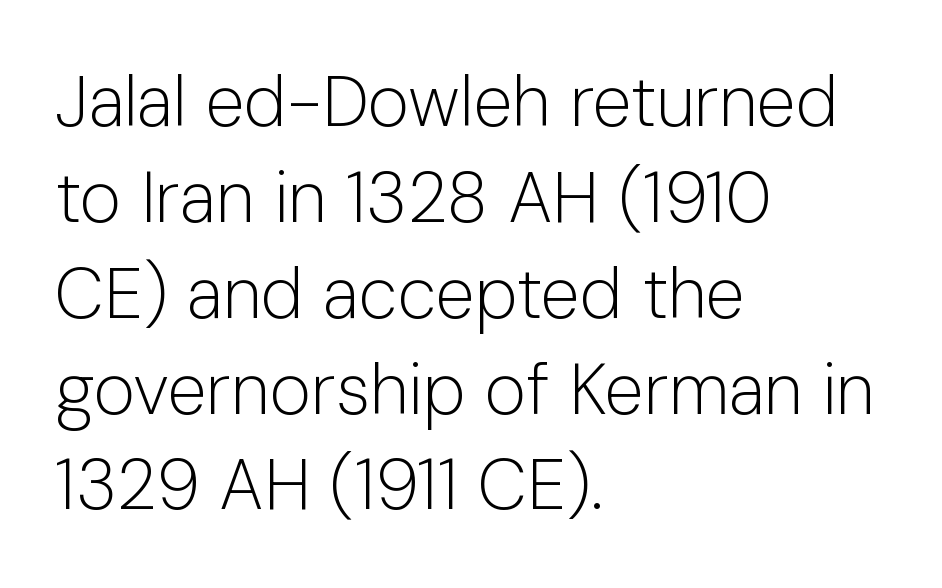
The image shows 71 px light sans-serif type, upright; set left-aligned, normal line spacing (1.35x), normal letter spacing, not underlined; low stroke contrast and a medium x-height.
